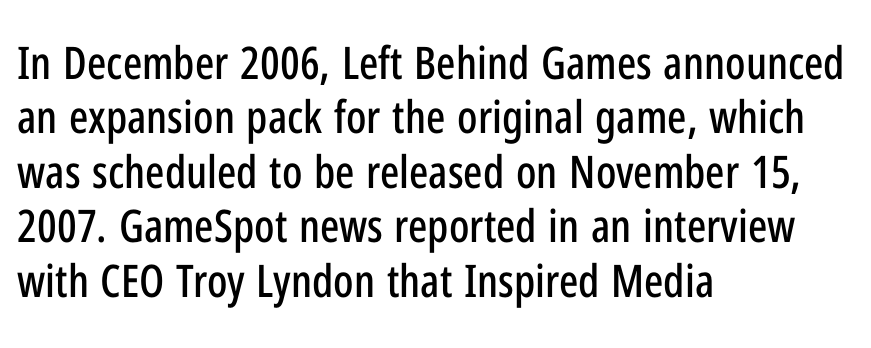
If you drew a ruler down the left edge, every line would touch it. Here the designer chose a conventional face with non-uniform glyph widths. Observe the ordinary spacing: letters are neighbours, not strangers. Glance below the letters and you will spot only blank space. Observe the absence of serifs on each vertical stroke in this sample. Posture: upright roman.
